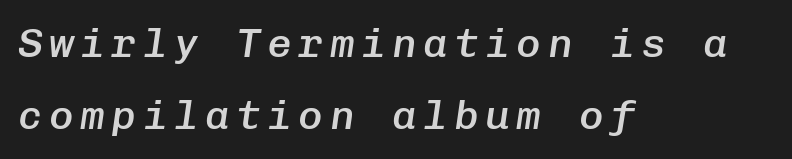
The image shows 41 px semibold type, italic (leaning right), monospaced; set left-aligned, line spacing 1.76x, not underlined; low stroke contrast and a medium x-height.
